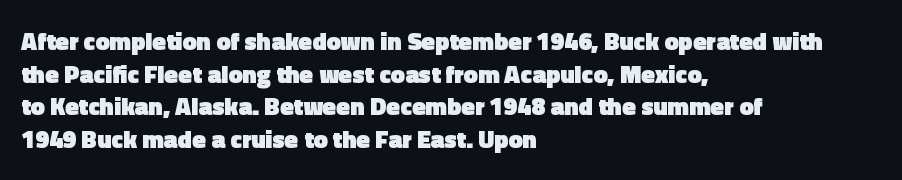
The image shows 25 px bold type, upright; set left-aligned, normal line spacing (1.31x), normal letter spacing, not underlined.
